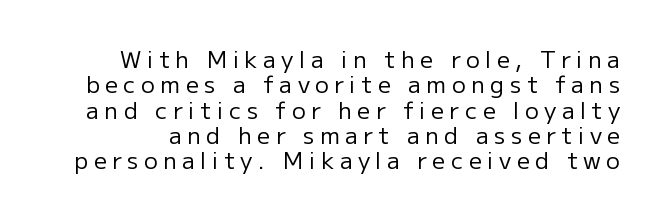
{"italic": "no", "bold": "no", "underline": "no", "line_spacing": "tight", "line_spacing_ratio": 1.1, "letter_spacing": "wide", "letter_spacing_em": 0.24, "glyph_px": 23}
